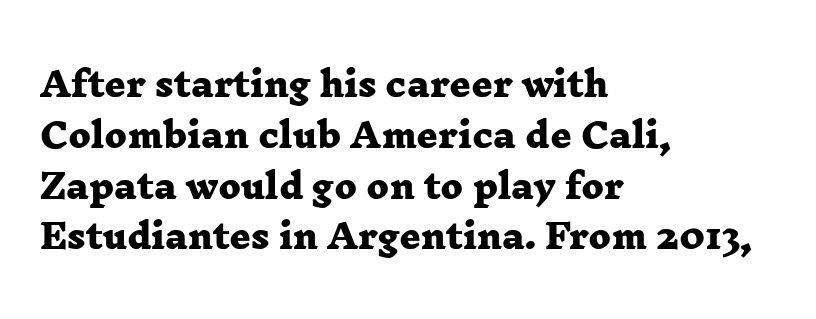
The image shows 33 px heavy, wide serif type; set left-aligned, normal line spacing (1.54x), normal letter spacing, not underlined; low stroke contrast and a medium x-height.
